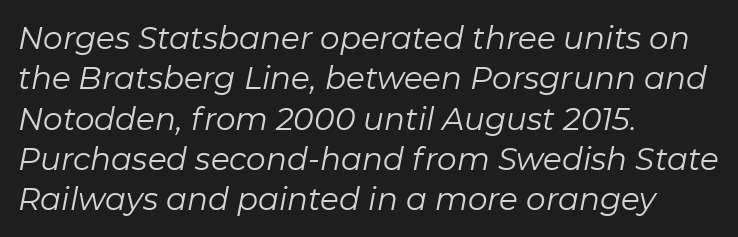
Q: Is the text bold? A: No.
Q: Is the text italic (slanted)? A: Yes, it leans right by about 11 degrees.
Q: Is the text underlined? A: No.
Q: How is the paragraph aligned? A: Left-aligned.
Q: Is the spacing between letters normal or unusually wide? A: Normal.
Q: Is the spacing between lines tight, normal or loose? A: Normal.
Q: Width (condensed, normal, or wide)? A: Normal.
Q: Stroke contrast? A: Low.
Q: x-height? A: Medium.
Q: Monospaced? A: No.
